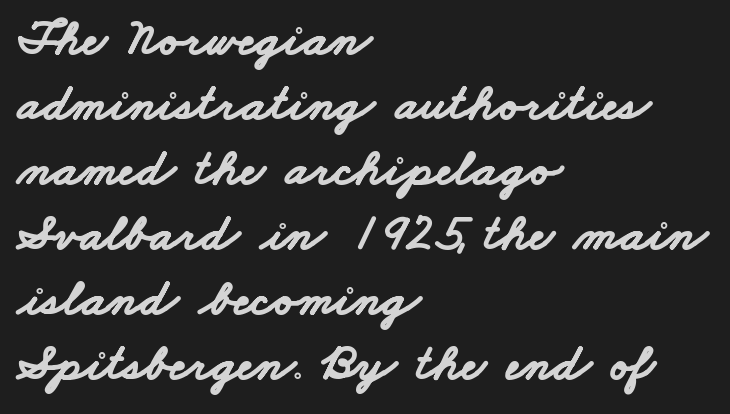
{"serif": "no", "bold": "yes", "weight": "bold", "width": "wide", "stroke_contrast": "low", "x_height": "small", "monospaced": "no", "underline": "no", "align": "left", "line_spacing": "normal", "line_spacing_ratio": 1.25, "letter_spacing": "normal", "letter_spacing_em": 0.0, "glyph_px": 52}
